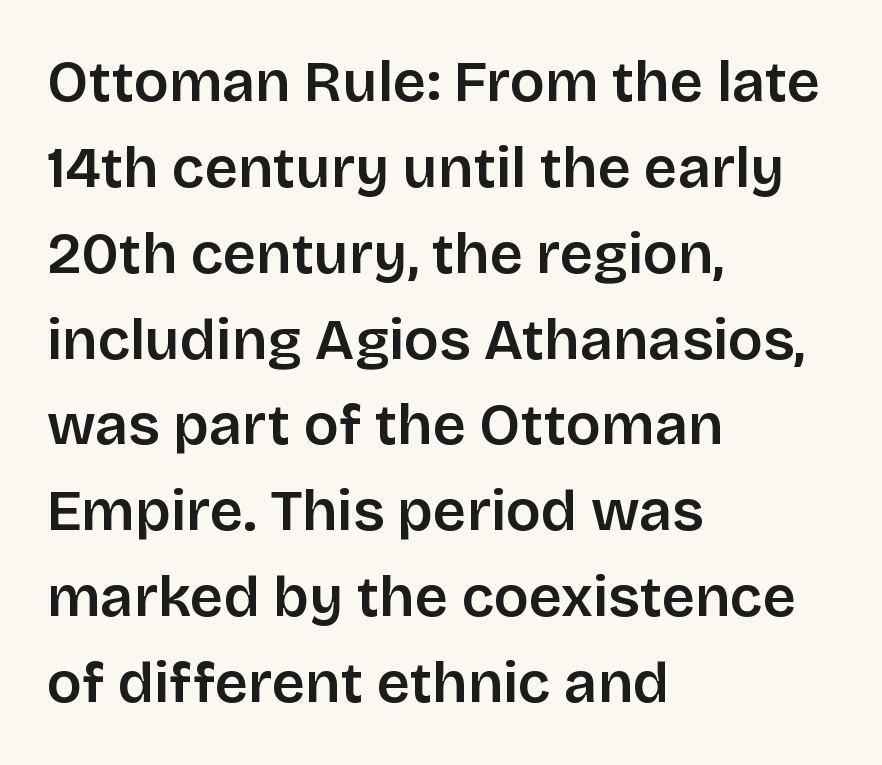
The image shows 58 px sans-serif type, upright; set left-aligned, normal line spacing (1.48x), normal letter spacing, not underlined; low stroke contrast and a large x-height.
